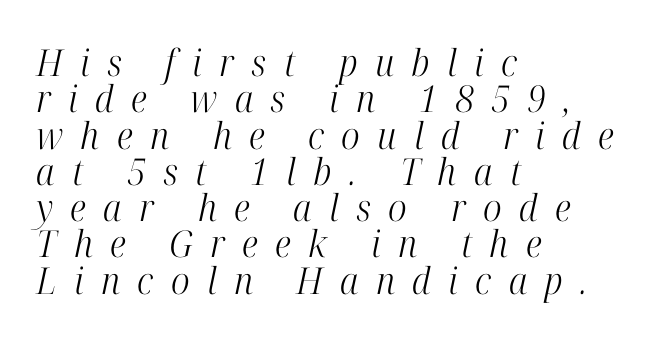
The image shows 37 px light, condensed serif type, italic (leaning right); set left-aligned, tight line spacing (0.98x), unusually wide letter spacing (+0.47 em), not underlined; high stroke contrast and a medium x-height.
